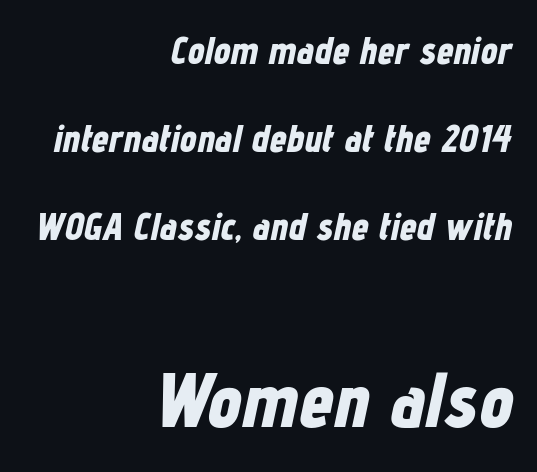
Q: Is the text bold? A: Yes.
Q: Is the text italic (slanted)? A: Yes, it leans right by about 12 degrees.
Q: Is the text underlined? A: No.
Q: How is the paragraph aligned? A: Right-aligned.
Q: Is the spacing between letters normal or unusually wide? A: Normal.
Q: Is the spacing between lines tight, normal or loose? A: Loose.
Q: Which block of text is set in a larger size, the first (top) or the second (bottom)? A: The second (bottom) one.
Q: Width (condensed, normal, or wide)? A: Condensed.
Q: Stroke contrast? A: Low.
Q: x-height? A: Medium.
Q: Monospaced? A: No.
